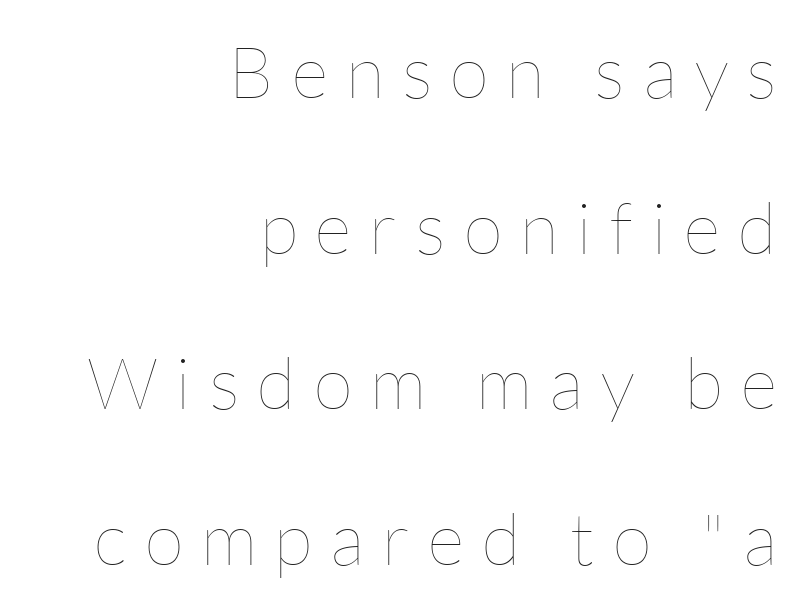
The image shows 72 px thin type, upright; set right-aligned, loose line spacing (2.16x), unusually wide letter spacing (+0.25 em), not underlined; low stroke contrast and a medium x-height.
